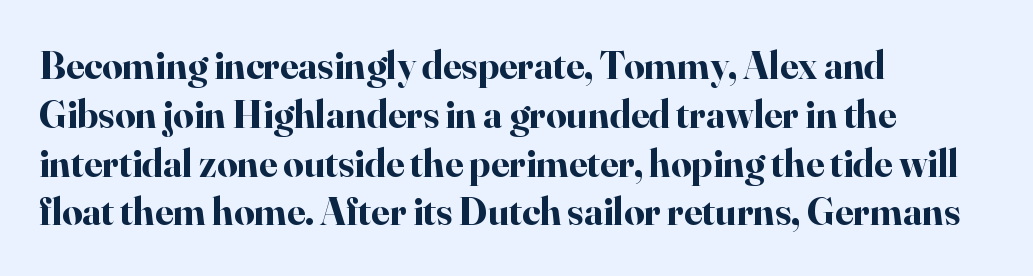
The image shows 40 px bold serif type, upright; set left-aligned, line spacing 1.22x, normal letter spacing, not underlined; high stroke contrast and a small x-height.
